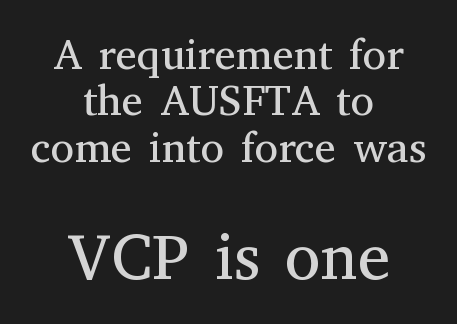
Q: Is the text bold? A: No.
Q: Is the text italic (slanted)? A: No, it is upright.
Q: Is the typeface a serif or a sans-serif typeface? A: Serif.
Q: Is the text underlined? A: No.
Q: How is the paragraph aligned? A: Centered.
Q: Is the spacing between letters normal or unusually wide? A: Normal.
Q: Is the spacing between lines tight, normal or loose? A: Tight.
Q: Which block of text is set in a larger size, the first (top) or the second (bottom)? A: The second (bottom) one.
Q: Width (condensed, normal, or wide)? A: Normal.
Q: Stroke contrast? A: Medium.
Q: x-height? A: Medium.
Q: Monospaced? A: No.
